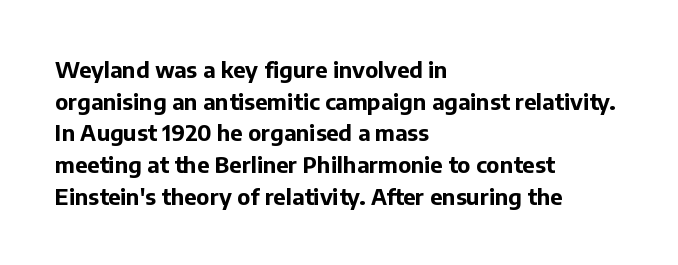
{"italic": "no", "bold": "yes", "underline": "no", "align": "left", "line_spacing": "normal", "line_spacing_ratio": 1.44, "letter_spacing": "normal", "letter_spacing_em": 0.0, "glyph_px": 22}
